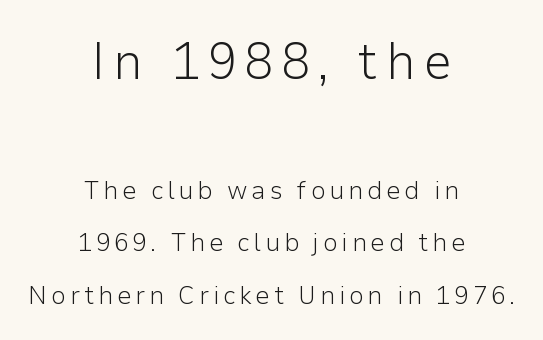
The image shows 52 px light sans-serif type, upright; set centered, loose line spacing (2.01x), not underlined; the first (top) block is 2.0x larger; low stroke contrast and a medium x-height.
